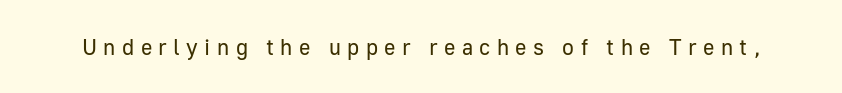
{"italic": "no", "bold": "no", "underline": "no", "letter_spacing": "wide", "letter_spacing_em": 0.29, "glyph_px": 22}
